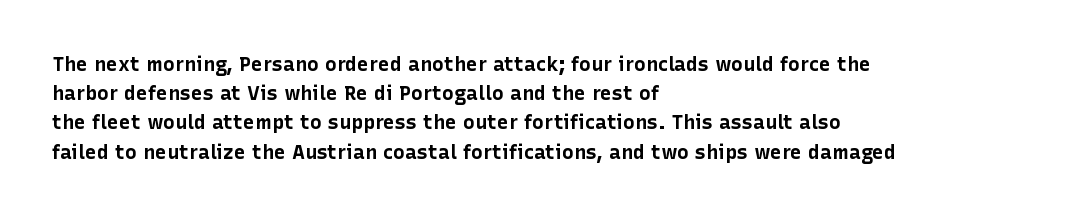
{"italic": "no", "bold": "yes", "underline": "no", "align": "left", "line_spacing": "normal", "line_spacing_ratio": 1.46, "letter_spacing": "normal", "letter_spacing_em": 0.0, "glyph_px": 20}
